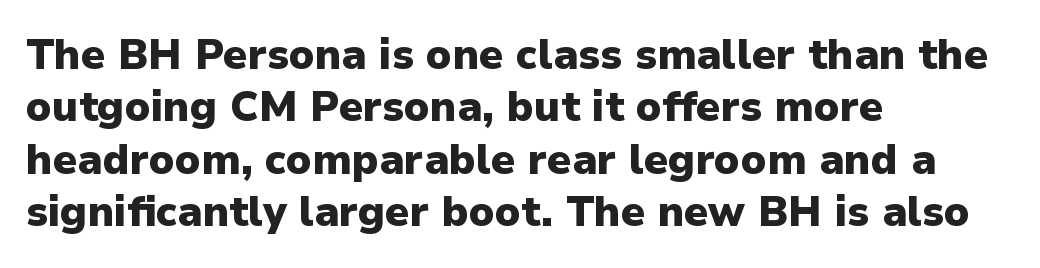
{"serif": "no", "italic": "no", "bold": "yes", "weight": "heavy", "width": "normal", "stroke_contrast": "low", "x_height": "medium", "monospaced": "no", "underline": "no", "align": "left", "line_spacing": "normal", "line_spacing_ratio": 1.25, "letter_spacing": "normal", "letter_spacing_em": 0.0, "glyph_px": 42}
